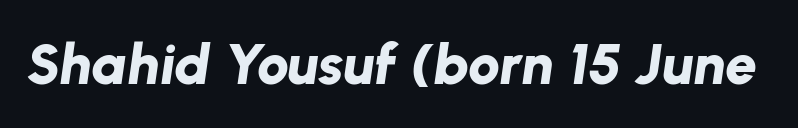
{"italic": "yes", "lean": "right", "slant_degrees": 8, "bold": "yes", "weight": "bold", "width": "normal", "stroke_contrast": "low", "x_height": "medium", "monospaced": "no", "underline": "no", "letter_spacing": "normal", "letter_spacing_em": 0.0, "glyph_px": 57}
